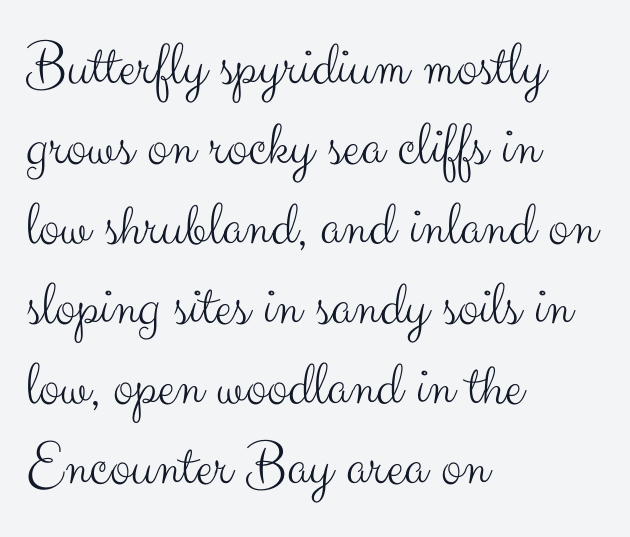
Line spacing here is normal. Underline: absent. Think of a printed novel: that variable character pitch is what you see here. Bold? No — there's no thickening of the strokes. Tracking here is standard; glyphs follow each other at the usual distance.
